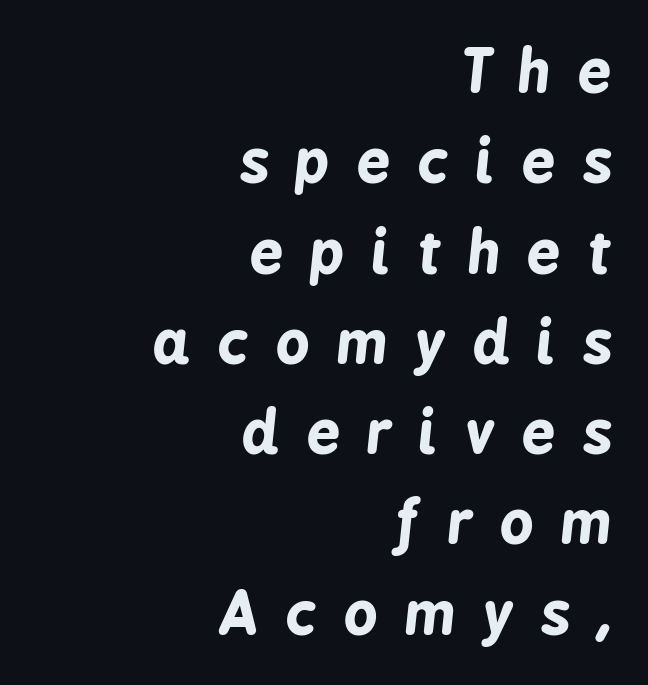
Q: Is the text bold? A: Yes.
Q: Is the text italic (slanted)? A: Yes, it leans right by about 6 degrees.
Q: Is the text underlined? A: No.
Q: How is the paragraph aligned? A: Right-aligned.
Q: Is the spacing between letters normal or unusually wide? A: Unusually wide.
Q: Is the spacing between lines tight, normal or loose? A: Normal.
Q: Width (condensed, normal, or wide)? A: Condensed.
Q: Stroke contrast? A: Low.
Q: x-height? A: Medium.
Q: Monospaced? A: No.
